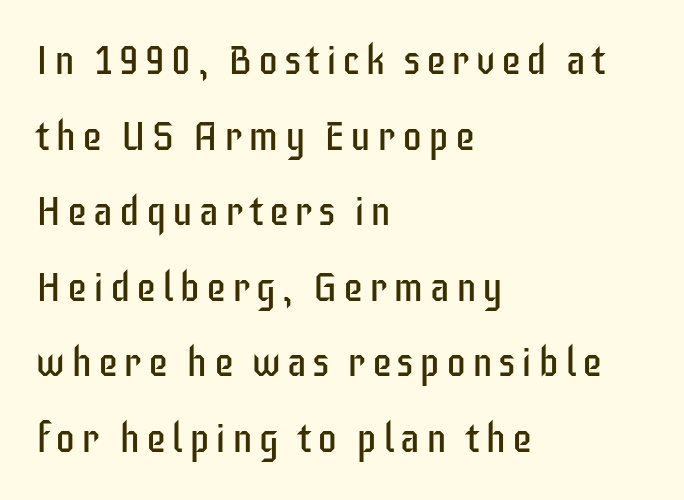
The image shows 40 px regular-weight, condensed sans-serif type, upright; set left-aligned, line spacing 1.89x, not underlined; low stroke contrast and a large x-height.
